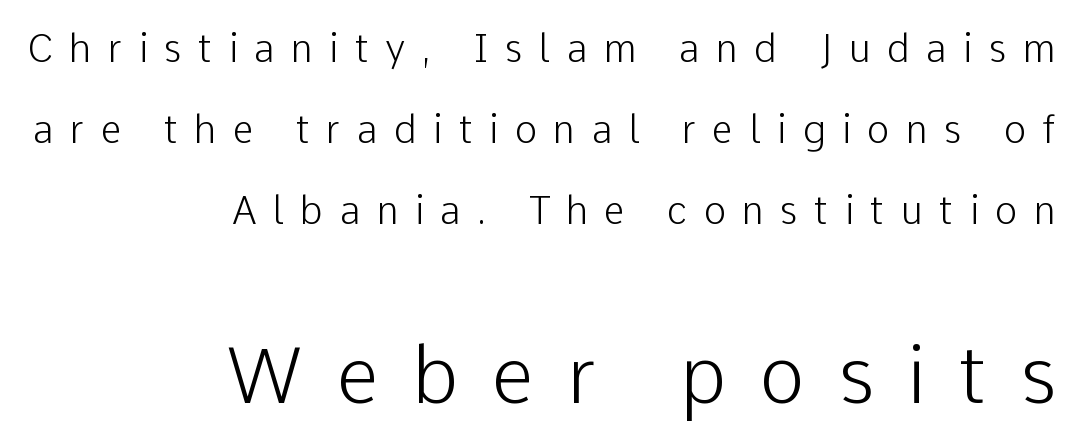
{"serif": "no", "italic": "no", "bold": "no", "weight": "light", "width": "normal", "stroke_contrast": "low", "x_height": "medium", "monospaced": "no", "underline": "no", "align": "right", "line_spacing": "loose", "line_spacing_ratio": 2.13, "letter_spacing": "wide", "letter_spacing_em": 0.43, "larger_block": "second", "size_ratio": 2.03, "glyph_px": 77}
